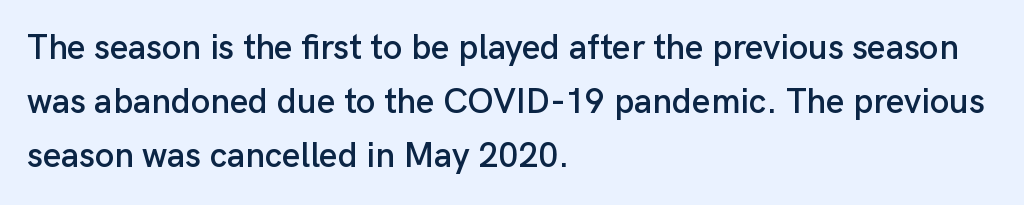
Compared with typical paragraphs, the rows here are spaced about the same. Beneath every word, the page is bare. I'd call this a sans setting — the letters go barefoot. In terms of posture, this sample is upright. Varying glyph widths throughout — classic text-font behaviour.
